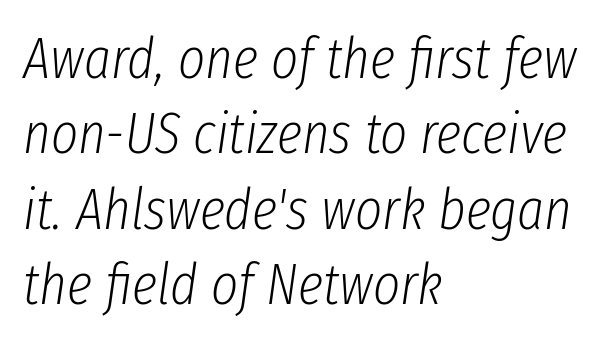
{"italic": "yes", "lean": "right", "slant_degrees": 8, "bold": "no", "weight": "light", "width": "condensed", "stroke_contrast": "low", "x_height": "medium", "monospaced": "no", "underline": "no", "align": "left", "line_spacing": "normal", "line_spacing_ratio": 1.3, "letter_spacing": "normal", "letter_spacing_em": 0.0, "glyph_px": 58}
